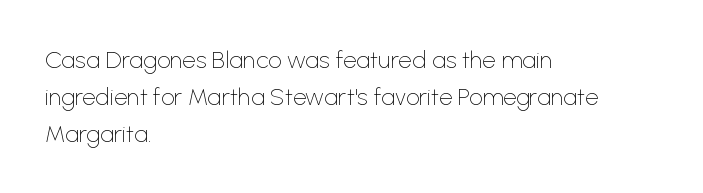
{"italic": "no", "bold": "no", "underline": "no", "align": "left", "line_spacing": "normal", "line_spacing_ratio": 1.54, "letter_spacing": "normal", "letter_spacing_em": 0.0, "glyph_px": 24}
